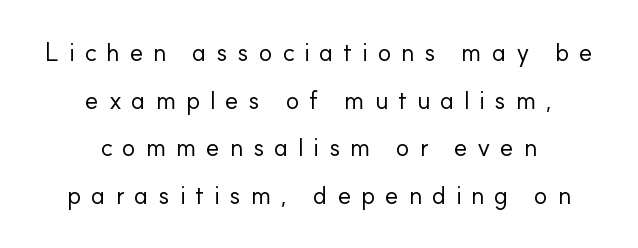
The image shows 25 px text type, upright; set centered, loose line spacing (1.91x), unusually wide letter spacing (+0.39 em), not underlined.
